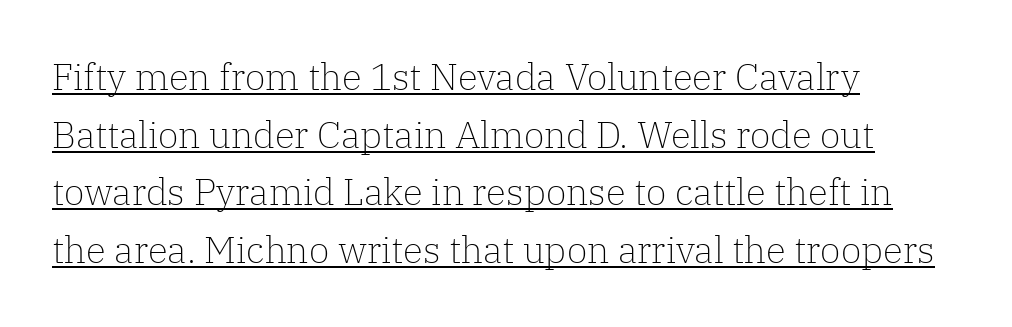
The lettering is marked with a stroke running underneath it. Is the stroke heavy? The answer is a plain regular-or-lighter. These lines are rendered in a variable-pitch font. Posture: vertical.
